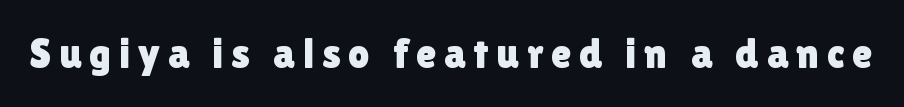
Q: Is the text italic (slanted)? A: No, it is upright.
Q: Is the typeface a serif or a sans-serif typeface? A: Sans-serif.
Q: Is the text underlined? A: No.
Q: Width (condensed, normal, or wide)? A: Normal.
Q: Stroke contrast? A: Low.
Q: x-height? A: Medium.
Q: Monospaced? A: No.
